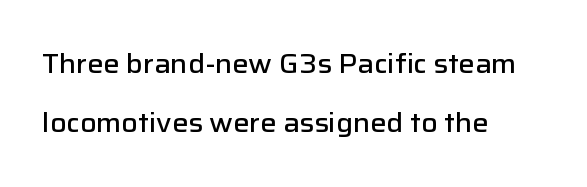
The typesetting leans somewhat heavy: a semibold. Do the letters lean? They stand straight. Successive baselines arrive slowly, with a big drop between each. The compositor pushed each line to the left boundary. Nobody drew a line under any word here.
